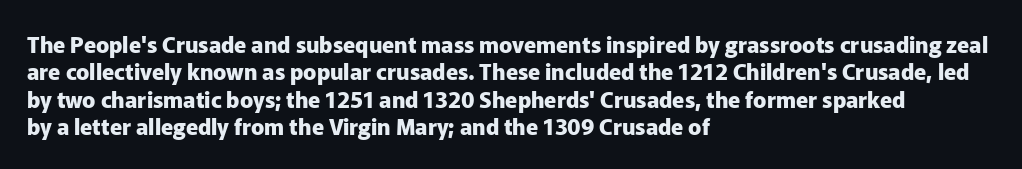
The image shows 22 px bold type, upright; set left-aligned, line spacing 1.24x, normal letter spacing, not underlined.
